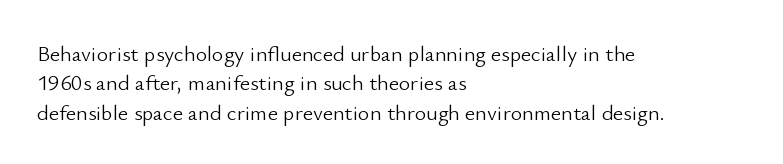
{"italic": "no", "bold": "no", "underline": "no", "align": "left", "line_spacing": "normal", "line_spacing_ratio": 1.33, "letter_spacing": "normal", "letter_spacing_em": 0.0, "glyph_px": 22}
